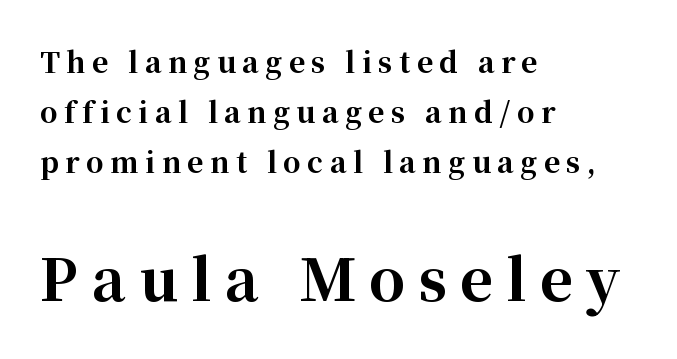
Q: Is the text bold? A: Yes.
Q: Is the text italic (slanted)? A: No, it is upright.
Q: Is the typeface a serif or a sans-serif typeface? A: Serif.
Q: Is the text underlined? A: No.
Q: How is the paragraph aligned? A: Left-aligned.
Q: Is the spacing between letters normal or unusually wide? A: Unusually wide.
Q: Which block of text is set in a larger size, the first (top) or the second (bottom)? A: The second (bottom) one.
Q: Width (condensed, normal, or wide)? A: Normal.
Q: Stroke contrast? A: High.
Q: x-height? A: Medium.
Q: Monospaced? A: No.
